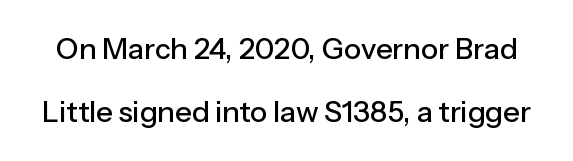
This is the regular roman posture of the typeface. Is this a fixed-width face? No — the glyphs have proportional, varying widths. Honestly, the letter spacing is just normal — you wouldn't notice it. Anything drawn beneath the words? Only blank space.
